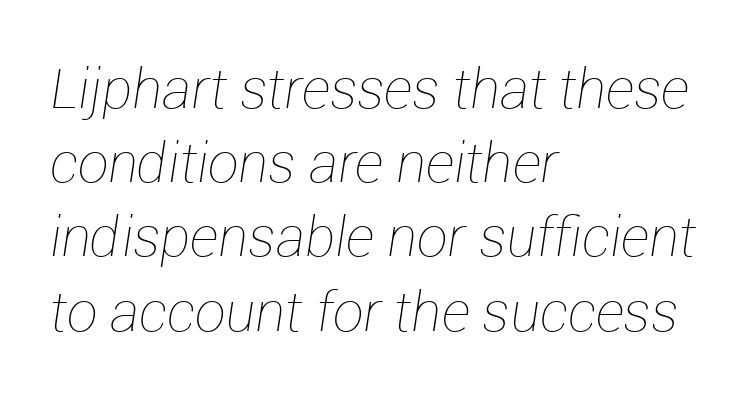
Q: Is the text bold? A: No.
Q: Is the text italic (slanted)? A: Yes, it leans right by about 12 degrees.
Q: Is the text underlined? A: No.
Q: How is the paragraph aligned? A: Left-aligned.
Q: Is the spacing between letters normal or unusually wide? A: Normal.
Q: Is the spacing between lines tight, normal or loose? A: Normal.
Q: Width (condensed, normal, or wide)? A: Normal.
Q: Stroke contrast? A: Low.
Q: x-height? A: Medium.
Q: Monospaced? A: No.
